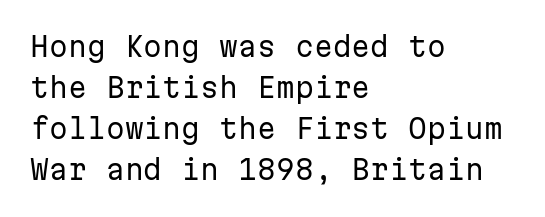
{"italic": "no", "bold": "no", "underline": "no", "align": "left", "line_spacing": "normal", "line_spacing_ratio": 1.52, "letter_spacing": "normal", "letter_spacing_em": 0.0, "glyph_px": 27}
